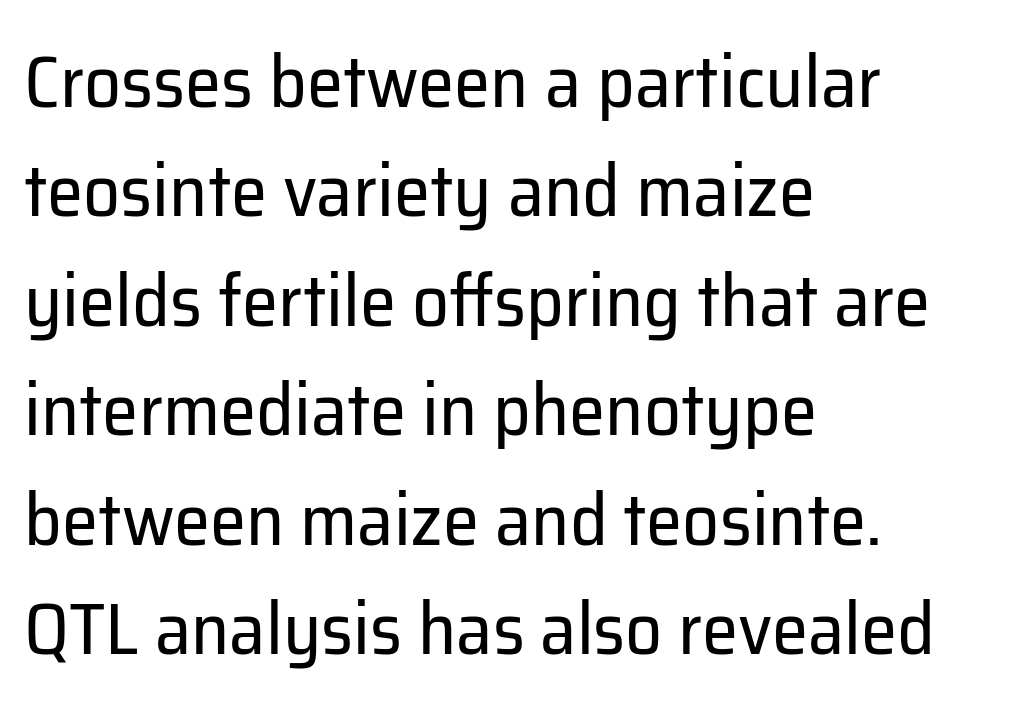
A student would call this left alignment; a typographer would say flush left, rag right. Tracking value appears to be zero — textbook default spacing. Regarding leading, the lines here are spaced in the standard way. Notice how the stems are strictly vertical — no italics here.
